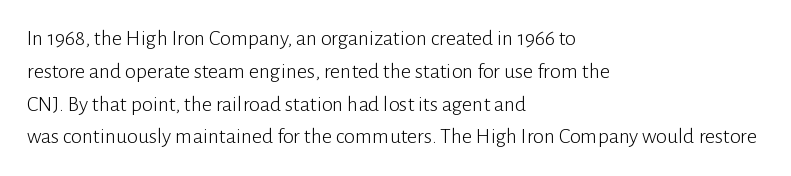
{"italic": "no", "bold": "no", "underline": "no", "align": "left", "line_spacing": "normal", "line_spacing_ratio": 1.49, "letter_spacing": "normal", "letter_spacing_em": 0.0, "glyph_px": 22}
